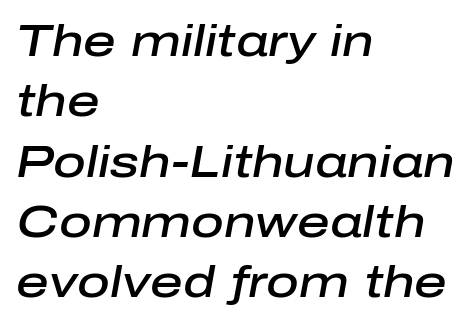
Q: Is the text bold? A: Semi-bold.
Q: Is the text italic (slanted)? A: Yes, it leans right by about 10 degrees.
Q: Is the text underlined? A: No.
Q: How is the paragraph aligned? A: Left-aligned.
Q: Is the spacing between letters normal or unusually wide? A: Normal.
Q: Is the spacing between lines tight, normal or loose? A: Normal.
Q: Width (condensed, normal, or wide)? A: Normal.
Q: Stroke contrast? A: Low.
Q: x-height? A: Medium.
Q: Monospaced? A: No.
